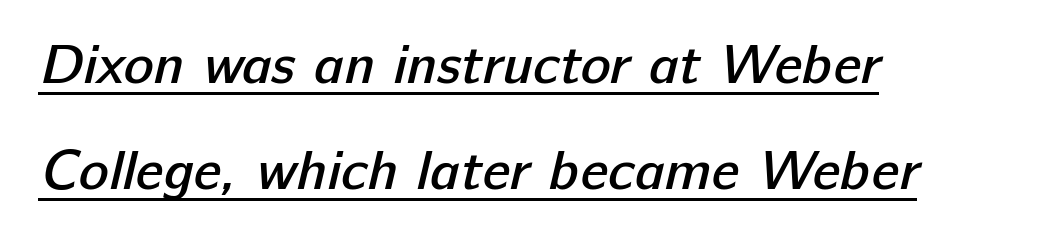
{"serif": "no", "bold": "semi", "weight": "semibold", "width": "normal", "stroke_contrast": "low", "x_height": "medium", "monospaced": "no", "underline": "yes", "align": "left", "line_spacing_ratio": 1.89, "letter_spacing": "normal", "letter_spacing_em": 0.0, "glyph_px": 56}
